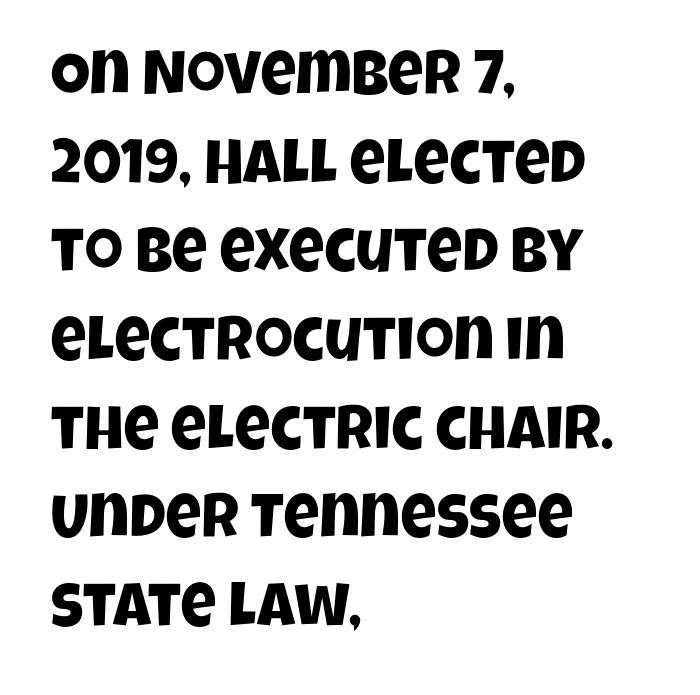
These lines sit exactly where default settings would place them. The paragraph has a hard left edge and a soft right edge. A typesetter would call this proportional, since set widths differ per character. The space beneath each line is pristine and unruled.
